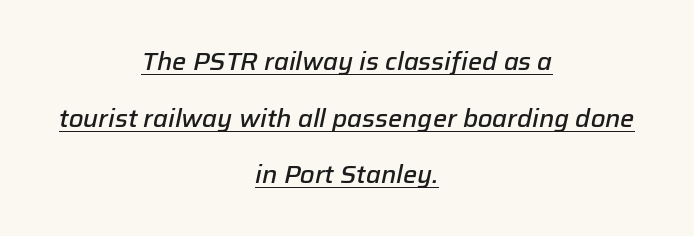
The image shows 25 px text type, italic (leaning right); set centered, loose line spacing (2.27x), normal letter spacing, underlined.
